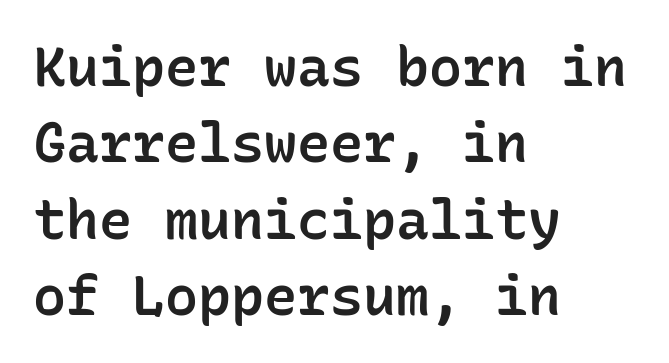
Stems and bowls a touch heavier than normal — semibold. Words appear dense and cohesive because spacing is normal. The letters stand upright; this is a roman face. Does the type have serifs? No, each stem ends abruptly. Here the designer chose a console-style face with uniform glyph widths.
